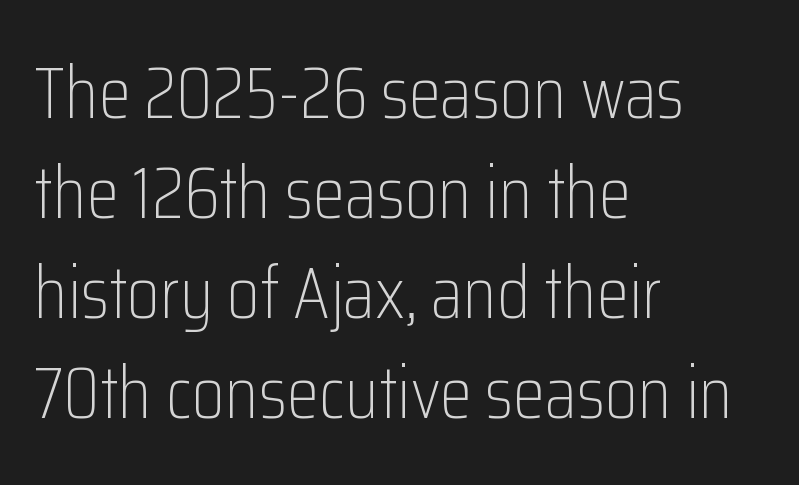
Q: Is the text bold? A: No.
Q: Is the text italic (slanted)? A: No, it is upright.
Q: Is the typeface a serif or a sans-serif typeface? A: Sans-serif.
Q: Is the text underlined? A: No.
Q: How is the paragraph aligned? A: Left-aligned.
Q: Is the spacing between letters normal or unusually wide? A: Normal.
Q: Is the spacing between lines tight, normal or loose? A: Normal.
Q: Width (condensed, normal, or wide)? A: Condensed.
Q: Stroke contrast? A: Low.
Q: x-height? A: Medium.
Q: Monospaced? A: No.
